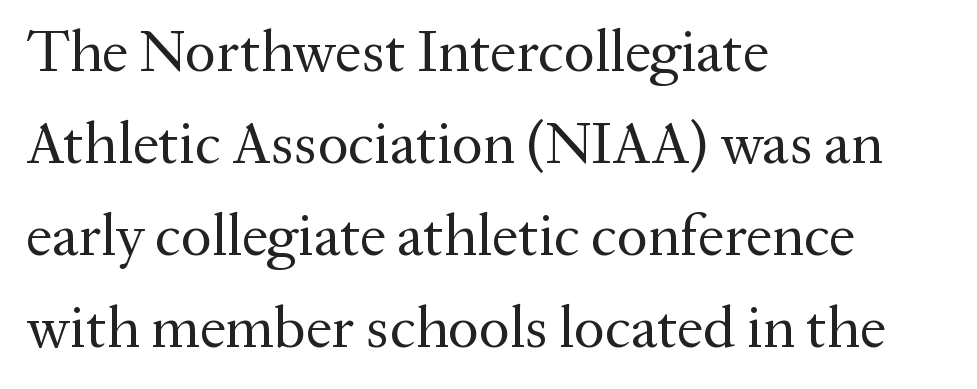
{"serif": "yes", "italic": "no", "bold": "no", "weight": "regular", "width": "normal", "stroke_contrast": "medium", "x_height": "medium", "monospaced": "no", "underline": "no", "align": "left", "line_spacing": "normal", "line_spacing_ratio": 1.56, "letter_spacing": "normal", "letter_spacing_em": 0.0, "glyph_px": 59}
